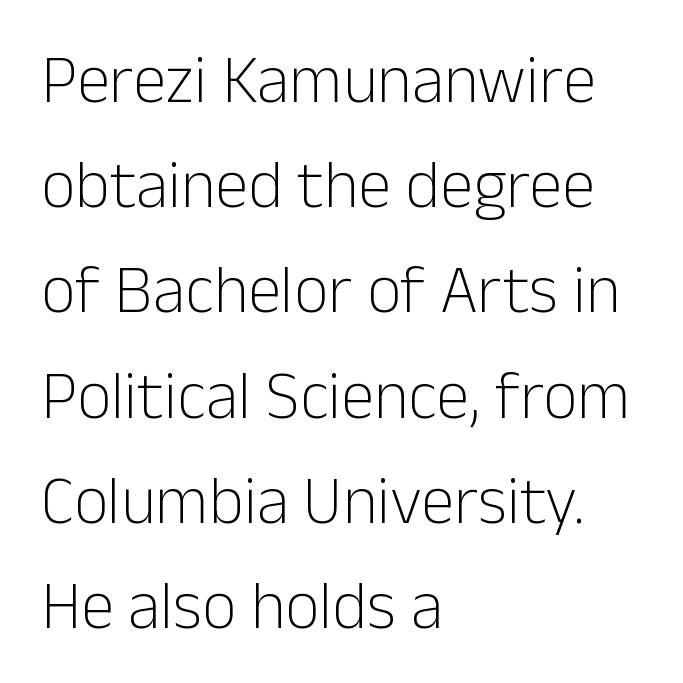
Line spacing here is normal. The passage shown is not bold in any degree. Every character sits straight up, as roman type does. The rendering anchors every line to the left-hand side.
